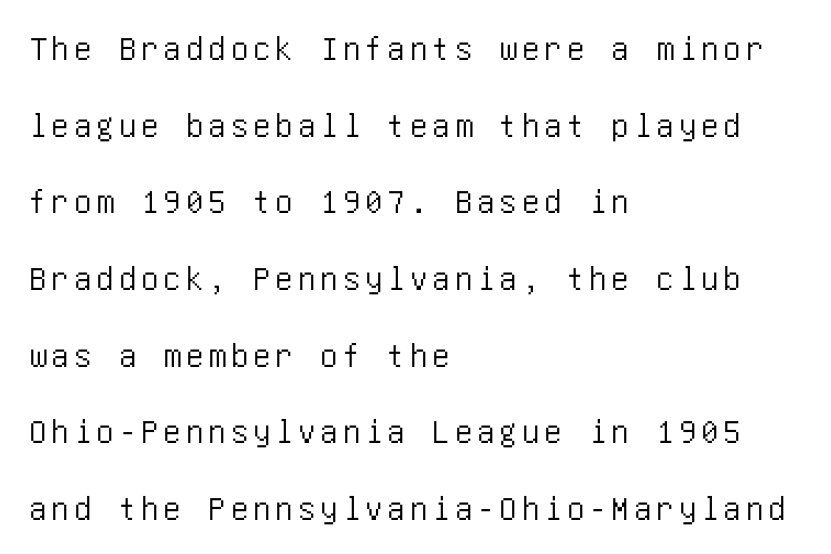
Q: Is the text italic (slanted)? A: No, it is upright.
Q: Is the typeface a serif or a sans-serif typeface? A: Sans-serif.
Q: Is the text underlined? A: No.
Q: How is the paragraph aligned? A: Left-aligned.
Q: Is the spacing between lines tight, normal or loose? A: Loose.
Q: Width (condensed, normal, or wide)? A: Condensed.
Q: Stroke contrast? A: Low.
Q: x-height? A: Large.
